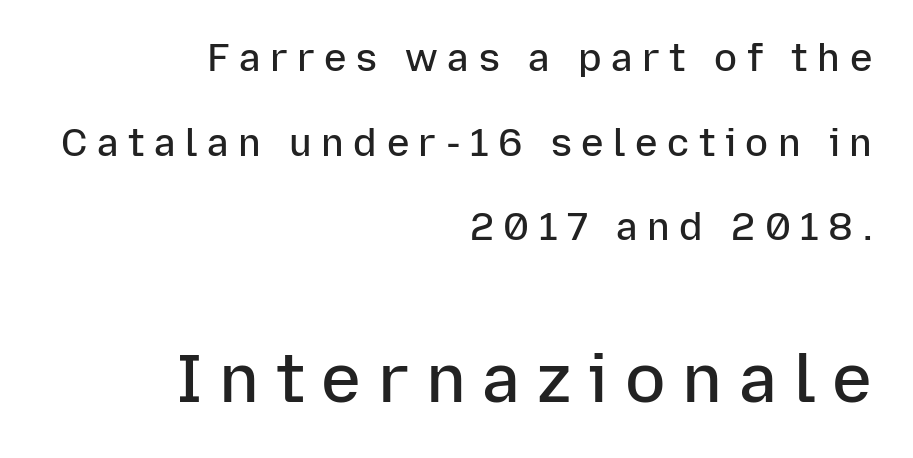
Upright lettering throughout. The face used here is a sans, in the tradition of grotesques and geometrics. The later block is typeset at a bigger size than the earlier block. These lines stand farther apart than default settings would place them. Summary of weight: moderately heavy, a semibold.
